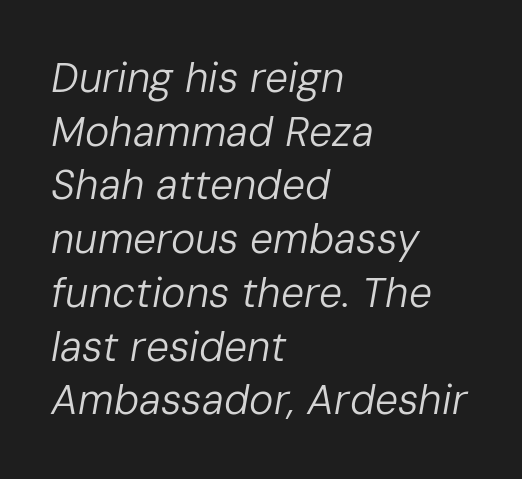
The image shows 41 px regular-weight type, italic (leaning right); set left-aligned, normal line spacing (1.31x), normal letter spacing, not underlined; low stroke contrast and a medium x-height.
